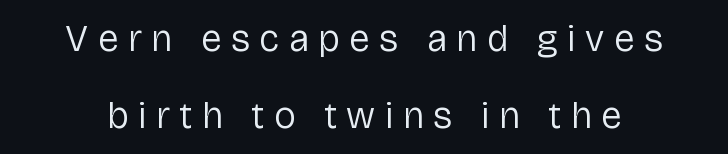
Q: Is the text bold? A: No.
Q: Is the text italic (slanted)? A: No, it is upright.
Q: Is the typeface a serif or a sans-serif typeface? A: Sans-serif.
Q: Is the text underlined? A: No.
Q: Is the spacing between letters normal or unusually wide? A: Unusually wide.
Q: Is the spacing between lines tight, normal or loose? A: Loose.
Q: Width (condensed, normal, or wide)? A: Normal.
Q: Stroke contrast? A: Low.
Q: x-height? A: Medium.
Q: Monospaced? A: No.
